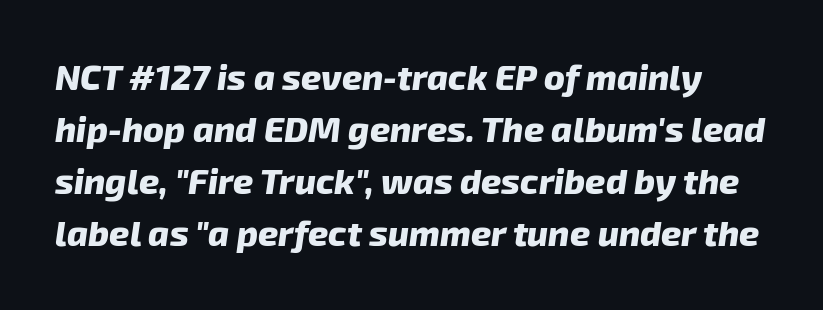
{"italic": "yes", "lean": "right", "slant_degrees": 8, "bold": "yes", "weight": "heavy", "width": "normal", "stroke_contrast": "low", "x_height": "medium", "monospaced": "no", "underline": "no", "line_spacing": "normal", "line_spacing_ratio": 1.49, "letter_spacing": "normal", "letter_spacing_em": 0.0, "glyph_px": 35}
